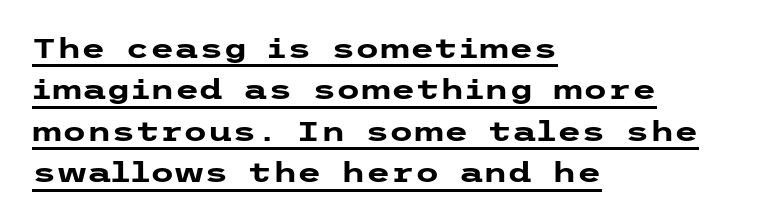
The type is set solid horizontally, with unmodified tracking. Compared with a centered layout, this one pins lines to the left instead. Is the type bold? Yes — the strokes are clearly thick and heavy. A continuous stroke trails under the words, as in a hyperlink. Italic? Not at all — the glyphs are vertical. Each new line begins a customary step beneath the previous one.
